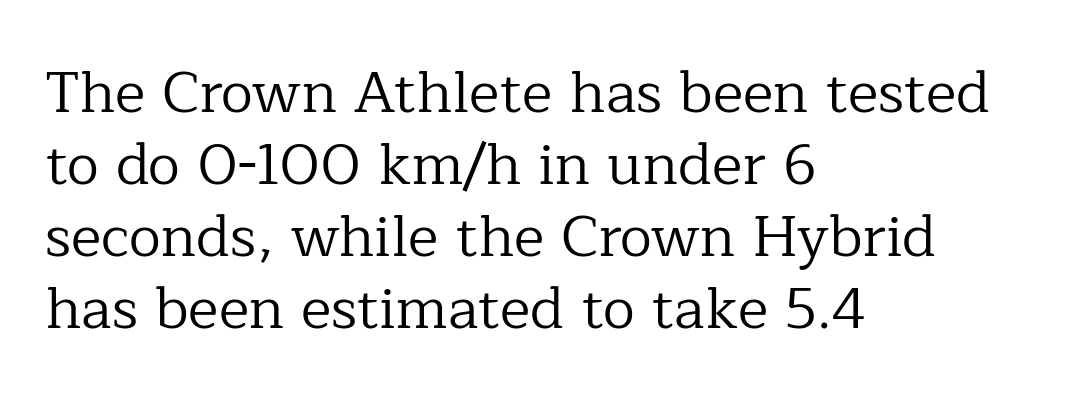
{"serif": "yes", "italic": "no", "bold": "no", "weight": "regular", "width": "normal", "stroke_contrast": "low", "x_height": "medium", "monospaced": "no", "underline": "no", "align": "left", "line_spacing_ratio": 1.24, "letter_spacing": "normal", "letter_spacing_em": 0.0, "glyph_px": 58}
